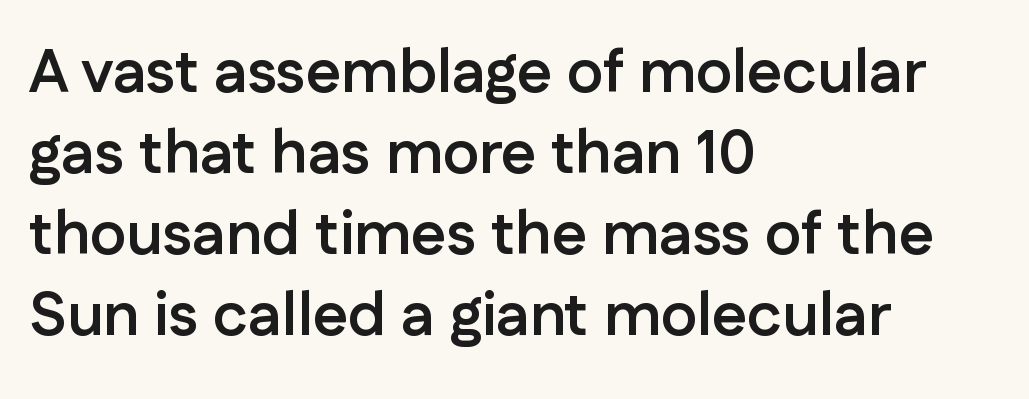
{"serif": "no", "italic": "no", "bold": "yes", "weight": "semibold", "width": "normal", "stroke_contrast": "low", "x_height": "medium", "monospaced": "no", "underline": "no", "align": "left", "line_spacing": "normal", "line_spacing_ratio": 1.33, "letter_spacing": "normal", "letter_spacing_em": 0.0, "glyph_px": 61}
